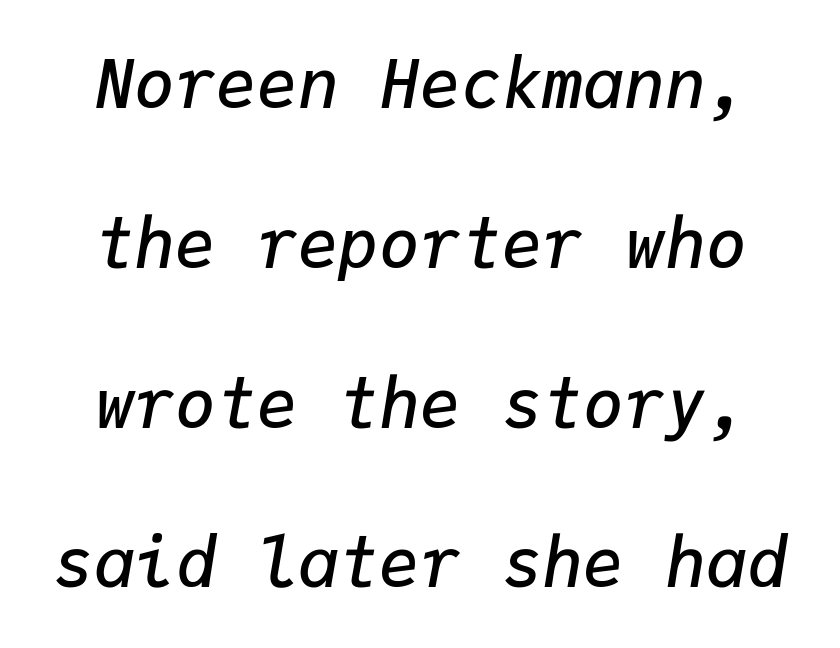
The specimen omits any rule beneath the text block's lines. A typesetter would mark this as italic. The letters sit at their default tracking, neither squeezed nor spread. The lines are spread far apart with generous leading.
